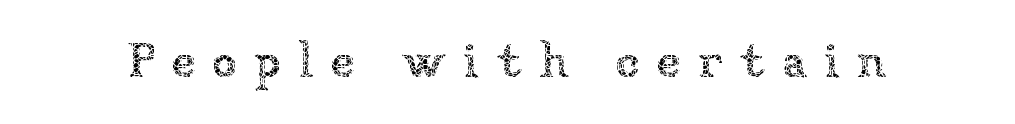
The image shows 49 px thin type, upright; set unusually wide letter spacing (+0.35 em), not underlined; low stroke contrast and a medium x-height.
